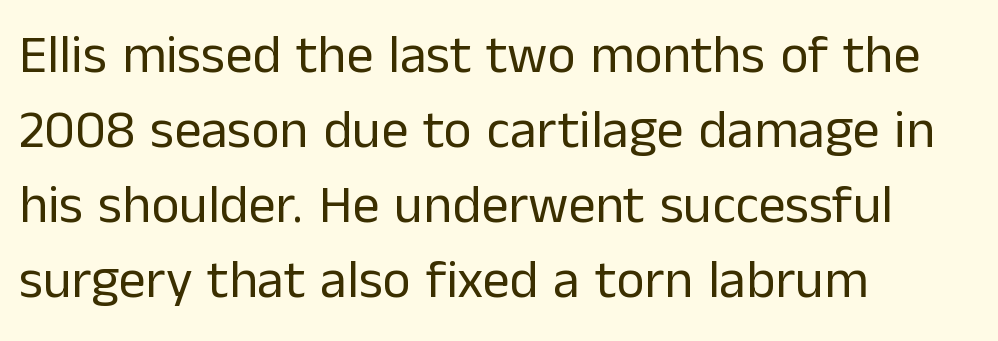
No letter is thick-stroked: the sample isn't bold. Vertically, the passage feels balanced, rows spaced as you'd expect. Type without underlining. This is sans-serif lettering, the kind often seen on screens and signage. Default kerning and tracking; the words read as compact shapes. The typography opts for an upright posture over an oblique one.
